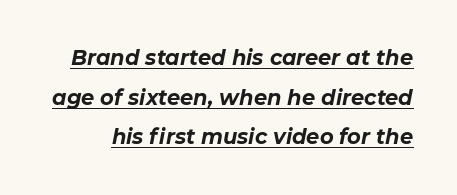
{"italic": "yes", "lean": "right", "slant_degrees": 11, "bold": "yes", "underline": "yes", "line_spacing_ratio": 1.89, "letter_spacing": "normal", "letter_spacing_em": 0.0, "glyph_px": 21}
